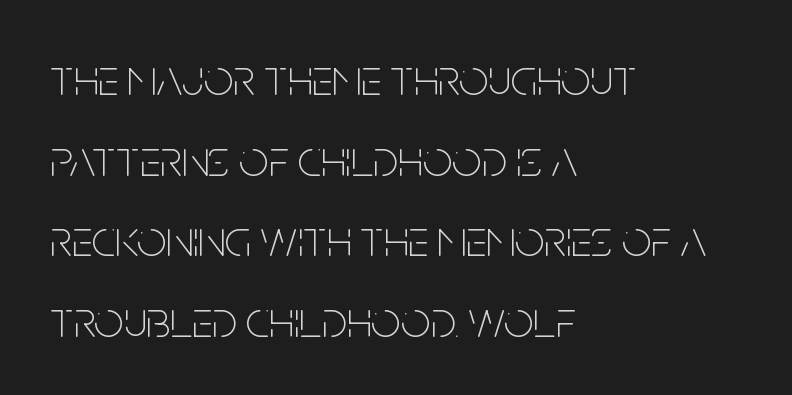
The image shows 52 px thin, condensed sans-serif type, upright; set left-aligned, normal line spacing (1.55x), normal letter spacing, not underlined; low stroke contrast and a large x-height.
